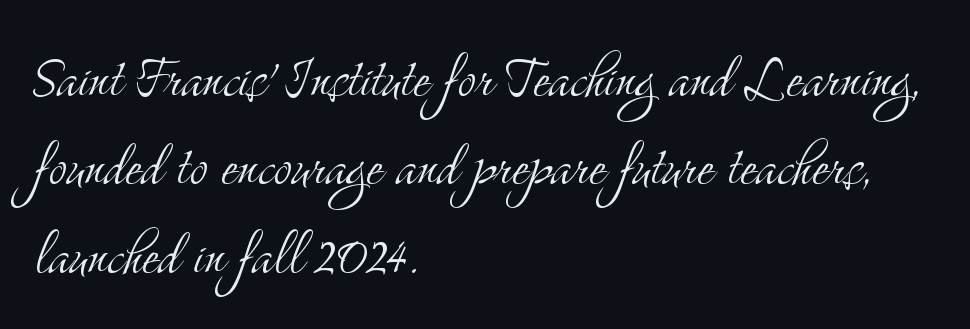
Q: Is the text bold? A: No.
Q: Is the text italic (slanted)? A: Yes.
Q: Is the typeface a serif or a sans-serif typeface? A: Serif.
Q: Is the text underlined? A: No.
Q: How is the paragraph aligned? A: Left-aligned.
Q: Is the spacing between letters normal or unusually wide? A: Normal.
Q: Is the spacing between lines tight, normal or loose? A: Normal.
Q: Width (condensed, normal, or wide)? A: Condensed.
Q: Stroke contrast? A: Medium.
Q: x-height? A: Small.
Q: Monospaced? A: No.
